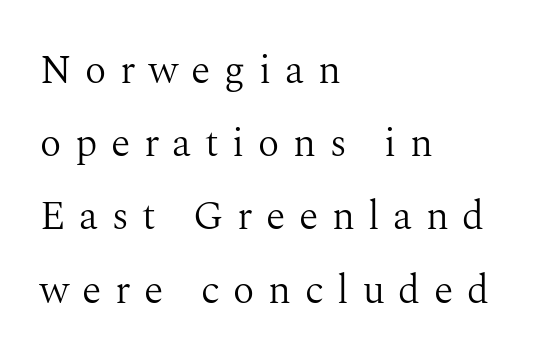
A light-to-regular cut is what we see here. Nobody drew a line under any word here. Nope, not italic — everything's standing straight. In terms of letterspacing, this is a distinctly airy, spread setting.
